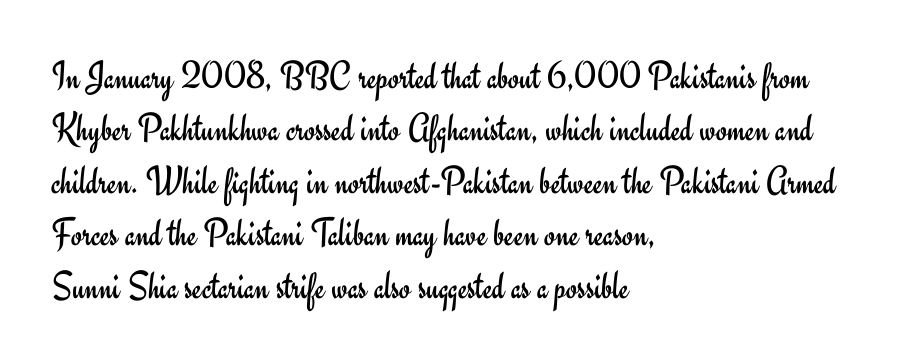
{"serif": "no", "bold": "no", "weight": "regular", "width": "normal", "stroke_contrast": "low", "x_height": "small", "monospaced": "no", "underline": "no", "align": "left", "line_spacing": "normal", "line_spacing_ratio": 1.31, "letter_spacing": "normal", "letter_spacing_em": 0.0, "glyph_px": 40}
